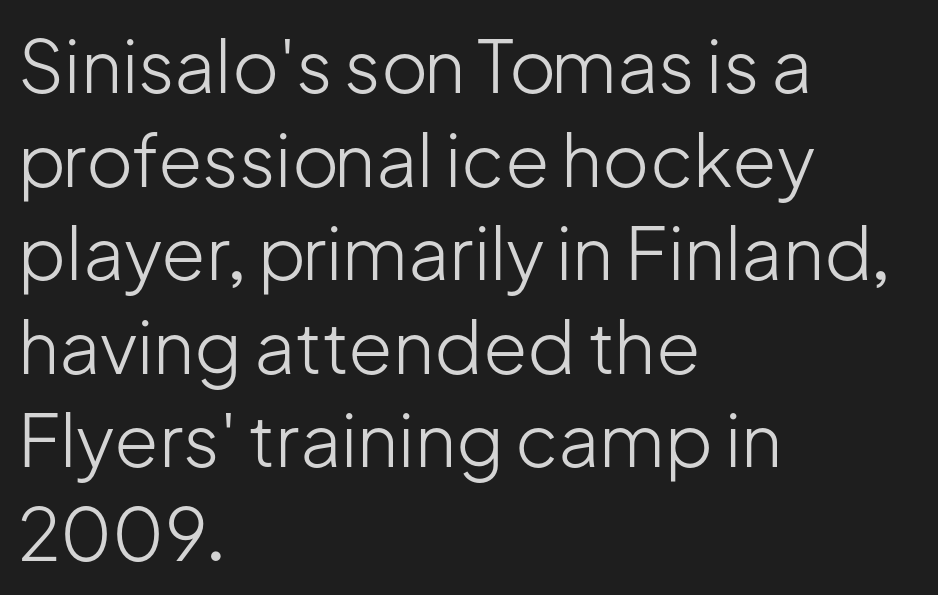
Leading matches the norm, producing a regular column. Here the designer chose a conventional face with non-uniform glyph widths. Only glyphs here, with clear space below each row. Classification — sans serif. Every stem runs plumb, perpendicular to the baseline.
